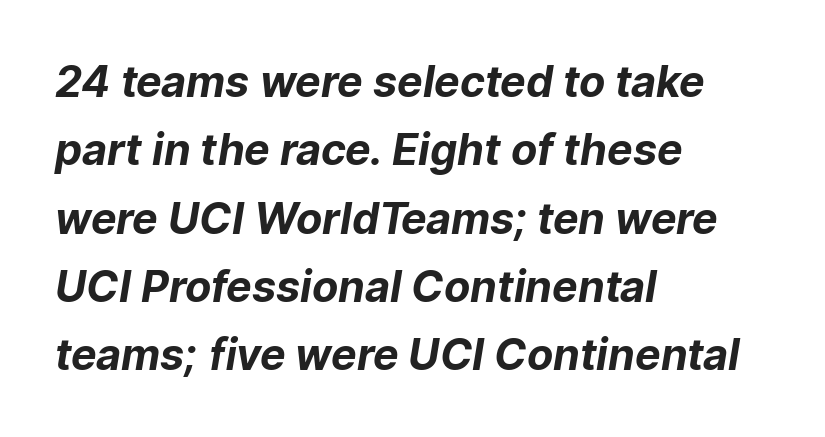
The image shows 43 px bold sans-serif type; set left-aligned, normal line spacing (1.59x), normal letter spacing, not underlined; low stroke contrast and a medium x-height.
